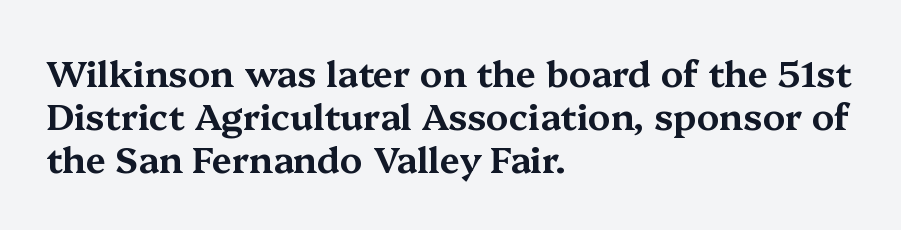
The image shows 36 px wide serif type, upright; set left-aligned, line spacing 1.2x, normal letter spacing, not underlined; medium stroke contrast and a medium x-height.
